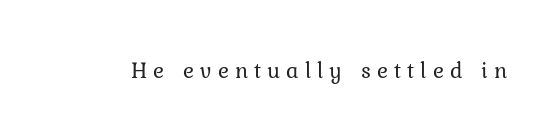
Type without underlining. Notice how the stems are strictly vertical — no italics here. Is the letter spacing exaggerated? Yes — the characters are pushed far apart. Heaviness? Minimal to ordinary, like unemphasized prose.
